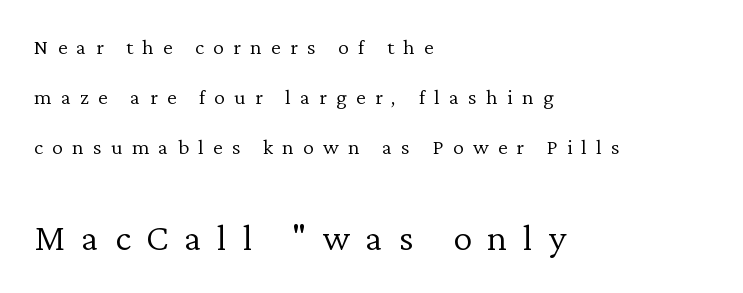
{"serif": "yes", "italic": "no", "bold": "no", "weight": "light", "width": "normal", "stroke_contrast": "low", "x_height": "medium", "monospaced": "no", "underline": "no", "align": "left", "line_spacing": "loose", "line_spacing_ratio": 2.28, "letter_spacing": "wide", "letter_spacing_em": 0.42, "larger_block": "second", "size_ratio": 1.73, "glyph_px": 38}
